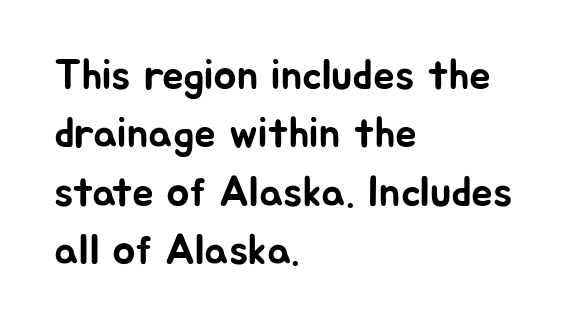
{"serif": "no", "italic": "no", "width": "normal", "stroke_contrast": "low", "x_height": "medium", "monospaced": "no", "underline": "no", "align": "left", "line_spacing": "normal", "line_spacing_ratio": 1.36, "letter_spacing": "normal", "letter_spacing_em": 0.0, "glyph_px": 43}
